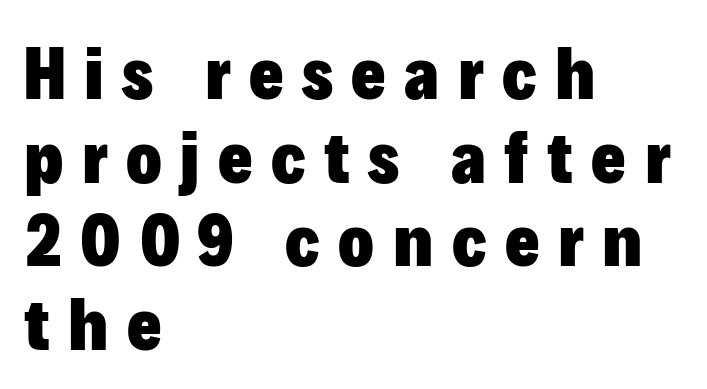
{"serif": "no", "italic": "no", "bold": "yes", "weight": "heavy", "width": "normal", "stroke_contrast": "low", "x_height": "medium", "monospaced": "no", "underline": "no", "align": "left", "line_spacing": "tight", "line_spacing_ratio": 1.13, "letter_spacing": "wide", "letter_spacing_em": 0.25, "glyph_px": 74}
